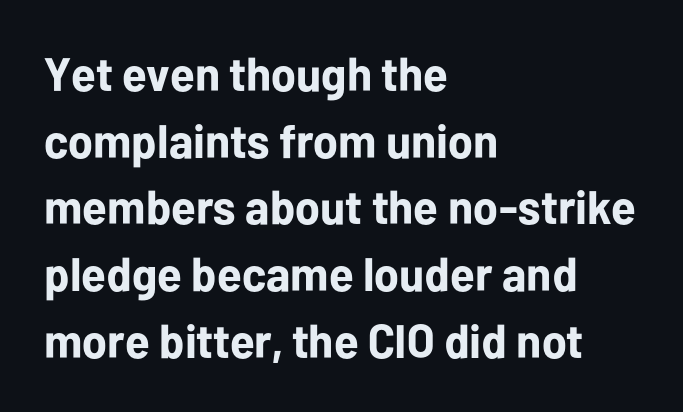
The image shows 47 px bold sans-serif type, upright; set left-aligned, normal line spacing (1.42x), normal letter spacing, not underlined; low stroke contrast and a medium x-height.
